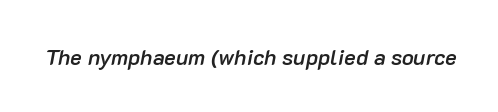
The image shows 22 px text type, italic (leaning right); set normal letter spacing, not underlined.
